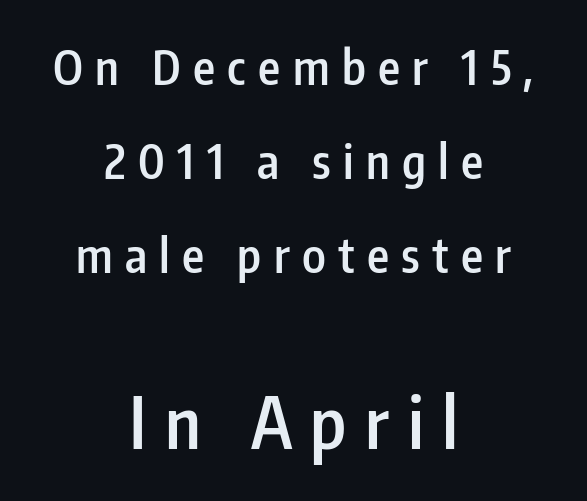
The text block is weighted toward neither margin, spreading evenly from the middle. The letters advance in unequal steps, a hallmark of proportional type. Each word looks stretched out because of the extra space between its letters. Decoration check: the copy has no underline.
